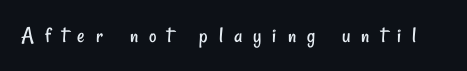
Compared with typical body copy, the letter spacing here is much looser. The zone under the glyphs is completely vacant. Caption: face not bold, strokes unweighted.
